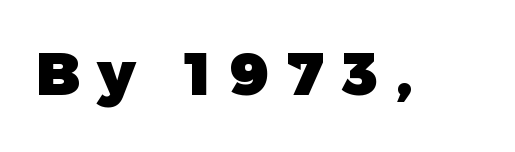
Q: Is the text bold? A: Yes.
Q: Is the text italic (slanted)? A: No, it is upright.
Q: Is the typeface a serif or a sans-serif typeface? A: Sans-serif.
Q: Is the text underlined? A: No.
Q: Is the spacing between letters normal or unusually wide? A: Unusually wide.
Q: Width (condensed, normal, or wide)? A: Normal.
Q: Stroke contrast? A: Low.
Q: x-height? A: Medium.
Q: Monospaced? A: No.
